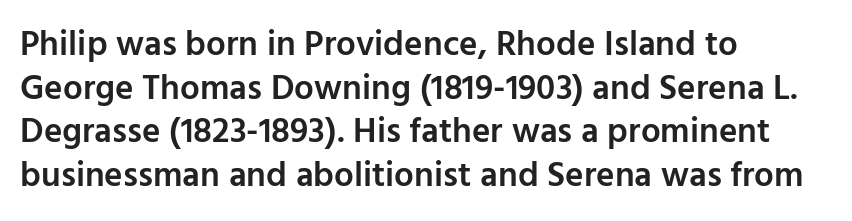
Q: Is the text bold? A: Semi-bold.
Q: Is the text italic (slanted)? A: No, it is upright.
Q: Is the typeface a serif or a sans-serif typeface? A: Sans-serif.
Q: Is the text underlined? A: No.
Q: How is the paragraph aligned? A: Left-aligned.
Q: Is the spacing between letters normal or unusually wide? A: Normal.
Q: Is the spacing between lines tight, normal or loose? A: Normal.
Q: Width (condensed, normal, or wide)? A: Normal.
Q: Stroke contrast? A: Low.
Q: x-height? A: Medium.
Q: Monospaced? A: No.
